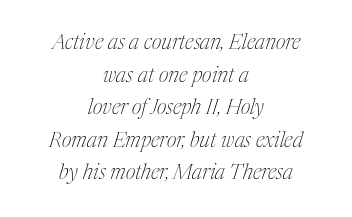
The image shows 21 px text type, italic (leaning right); set centered, normal line spacing (1.55x), normal letter spacing, not underlined.
